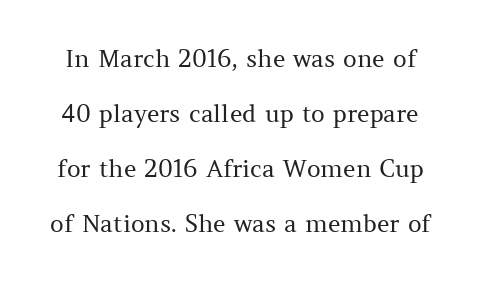
{"italic": "no", "bold": "no", "underline": "no", "line_spacing": "loose", "line_spacing_ratio": 2.29, "letter_spacing": "normal", "letter_spacing_em": 0.0, "glyph_px": 24}
